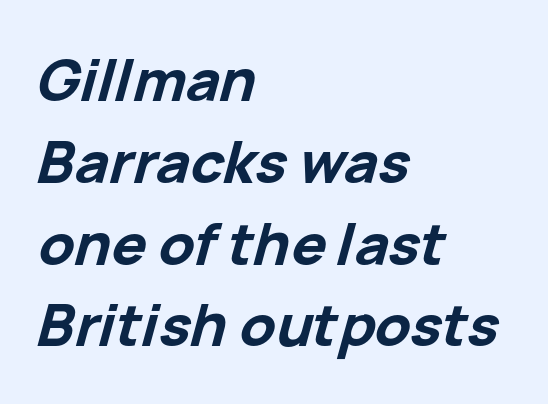
Varying glyph widths throughout — classic text-font behaviour. The setting favours the left margin, as ordinary paragraphs usually do. Only glyphs here, with clear space below each row. Heavy-handed strokes throughout: this text is bold. Baseline-to-baseline distance is the conventional proportion of letter height.
